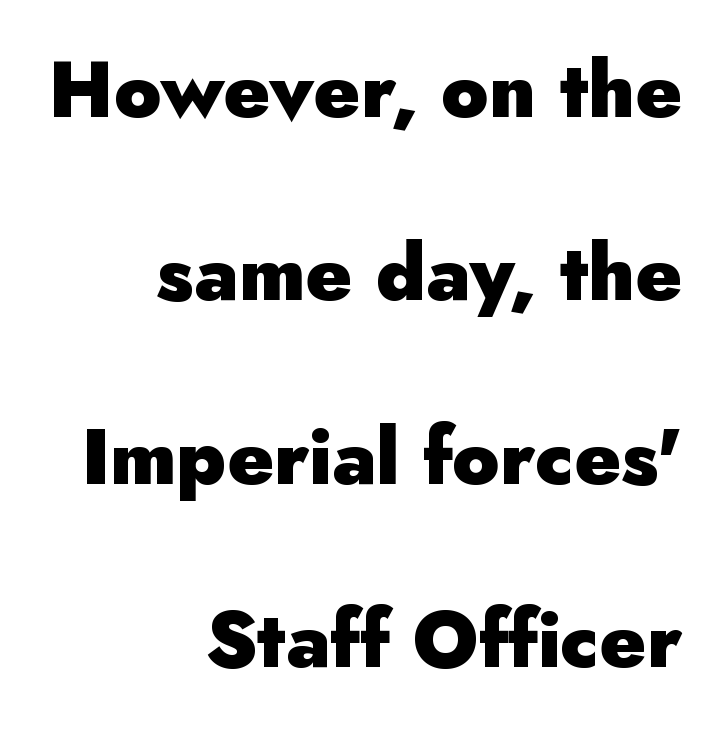
Q: Is the text bold? A: Yes.
Q: Is the text italic (slanted)? A: No, it is upright.
Q: Is the typeface a serif or a sans-serif typeface? A: Sans-serif.
Q: Is the text underlined? A: No.
Q: How is the paragraph aligned? A: Right-aligned.
Q: Is the spacing between letters normal or unusually wide? A: Normal.
Q: Is the spacing between lines tight, normal or loose? A: Loose.
Q: Width (condensed, normal, or wide)? A: Normal.
Q: Stroke contrast? A: Low.
Q: x-height? A: Small.
Q: Monospaced? A: No.
